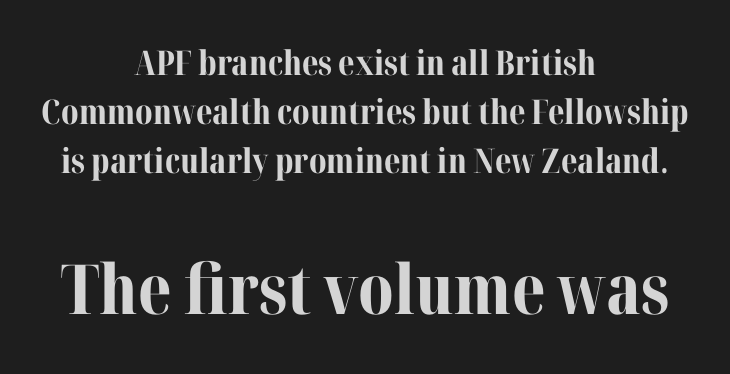
The image shows 69 px bold serif type, upright; set centered, normal line spacing (1.44x), normal letter spacing, not underlined; the second (bottom) block is 2.03x larger; medium stroke contrast and a medium x-height.
